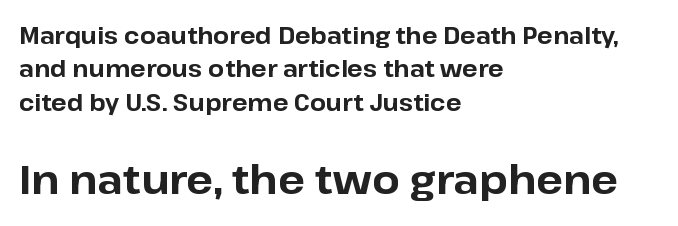
Q: Is the text bold? A: Yes.
Q: Is the text italic (slanted)? A: No, it is upright.
Q: Is the typeface a serif or a sans-serif typeface? A: Sans-serif.
Q: Is the text underlined? A: No.
Q: How is the paragraph aligned? A: Left-aligned.
Q: Is the spacing between letters normal or unusually wide? A: Normal.
Q: Is the spacing between lines tight, normal or loose? A: Normal.
Q: Which block of text is set in a larger size, the first (top) or the second (bottom)? A: The second (bottom) one.
Q: Width (condensed, normal, or wide)? A: Normal.
Q: Stroke contrast? A: Low.
Q: x-height? A: Medium.
Q: Monospaced? A: No.
